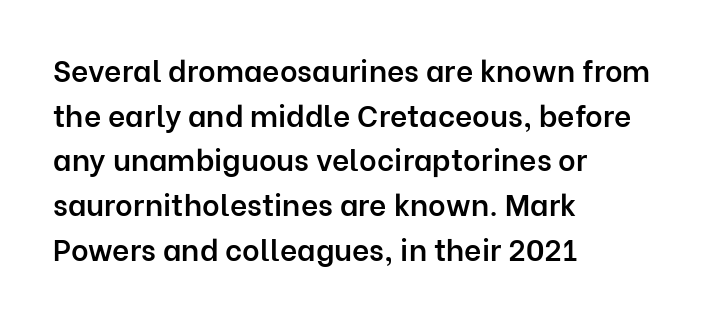
Q: Is the text bold? A: Semi-bold.
Q: Is the text italic (slanted)? A: No, it is upright.
Q: Is the typeface a serif or a sans-serif typeface? A: Sans-serif.
Q: Is the text underlined? A: No.
Q: How is the paragraph aligned? A: Left-aligned.
Q: Is the spacing between letters normal or unusually wide? A: Normal.
Q: Is the spacing between lines tight, normal or loose? A: Normal.
Q: Width (condensed, normal, or wide)? A: Normal.
Q: Stroke contrast? A: Low.
Q: x-height? A: Medium.
Q: Monospaced? A: No.
